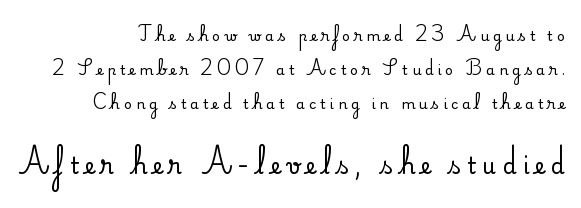
Posture: straight, roman, zero tilt. This rendering widens character spacing well past its baseline value. Line spacing here is loose. Leftover space on each line is placed entirely before the opening word. The words here are not underlined. Of the two passages, the one underneath uses the larger point size.
